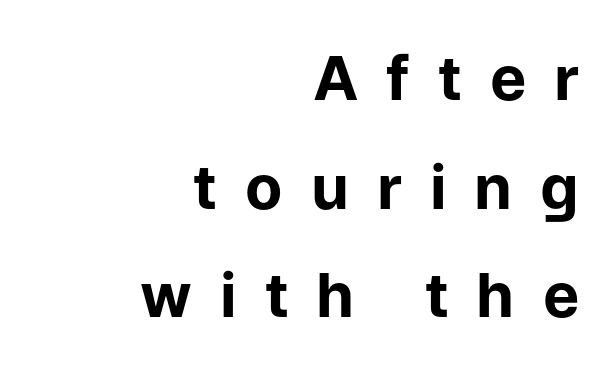
The paragraph has a hard right edge and a soft left edge. Posture: upright roman. Nope, no serifs anywhere on these letters. The rendering uses natural spacing where letterforms have individual widths.
